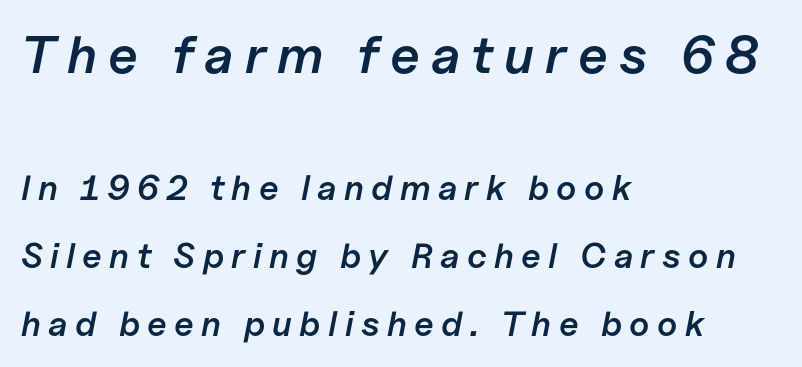
Q: Is the text bold? A: Semi-bold.
Q: Is the text italic (slanted)? A: Yes, it leans right by about 11 degrees.
Q: Is the text underlined? A: No.
Q: How is the paragraph aligned? A: Left-aligned.
Q: Is the spacing between letters normal or unusually wide? A: Unusually wide.
Q: Is the spacing between lines tight, normal or loose? A: Loose.
Q: Which block of text is set in a larger size, the first (top) or the second (bottom)? A: The first (top) one.
Q: Width (condensed, normal, or wide)? A: Normal.
Q: Stroke contrast? A: Low.
Q: x-height? A: Medium.
Q: Monospaced? A: No.
